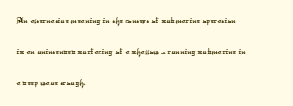
If you drew a ruler down the left edge, every line would touch it. Regular leading. Only glyphs here, with clear space below each row. Each word holds together tightly as a unit, with standard inter-letter gaps.
